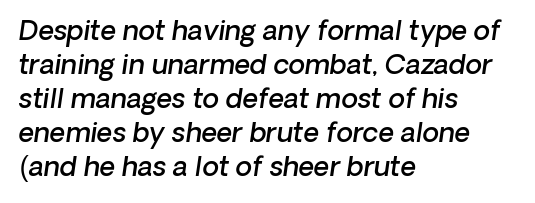
Q: Is the text bold? A: Semi-bold.
Q: Is the text underlined? A: No.
Q: How is the paragraph aligned? A: Left-aligned.
Q: Is the spacing between letters normal or unusually wide? A: Normal.
Q: Is the spacing between lines tight, normal or loose? A: Normal.
